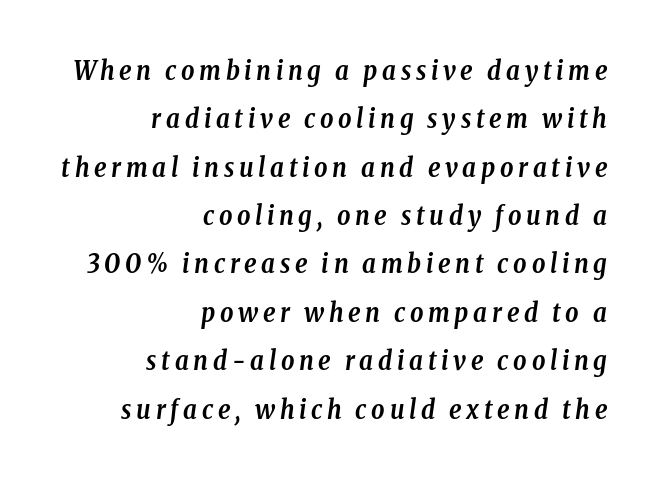
Is the block centered? No — it sits flush against the right margin. Heavy-handed strokes throughout: this text is bold. The space beneath each line is pristine and unruled. This is oblique type, the kind used for emphasis or titles.
